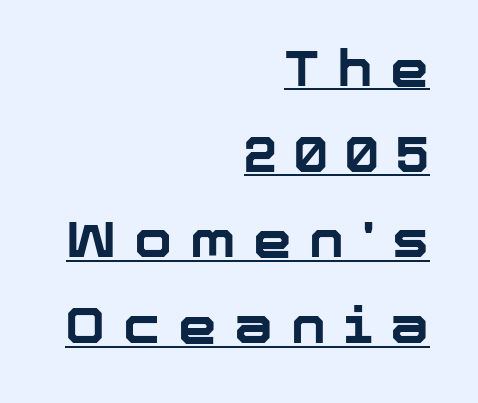
Where is the straight margin? On the right. Typesetter's note: full bold, strokes at maximum text heaviness. Does the type have serifs? No, each stem ends abruptly. No italicization has been applied; the sample stays upright. Varying glyph widths throughout — classic text-font behaviour. The rendered words wear a rule along their underside.
